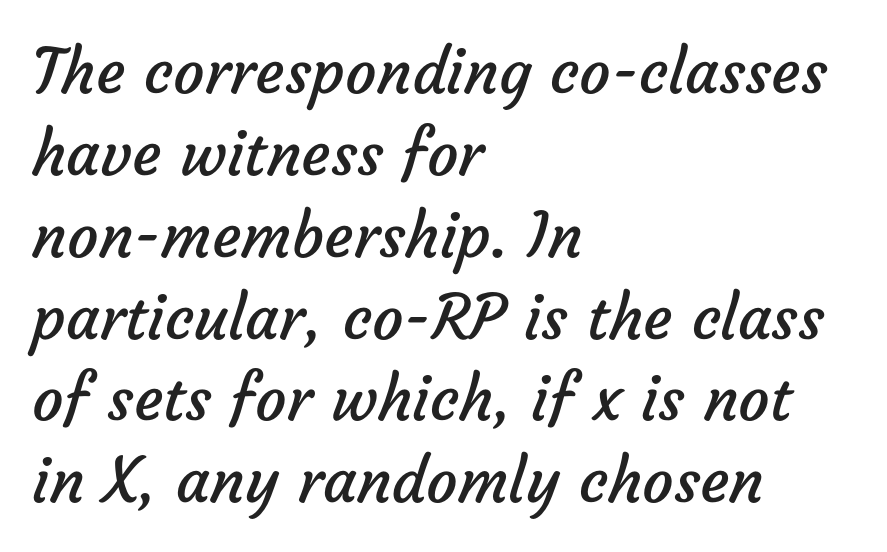
Proportional: the letters do not fall into vertical columns. This rendering leaves character spacing at its baseline value. The text block is weighted toward the left margin, trailing off unevenly rightward. This reads as an unemphasized weight, regular at the heaviest.
